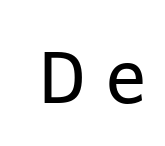
Q: Is the text bold? A: No.
Q: Is the text italic (slanted)? A: No, it is upright.
Q: Is the typeface a serif or a sans-serif typeface? A: Sans-serif.
Q: Is the text underlined? A: No.
Q: Is the spacing between letters normal or unusually wide? A: Unusually wide.
Q: Width (condensed, normal, or wide)? A: Normal.
Q: Stroke contrast? A: Low.
Q: x-height? A: Medium.
Q: Monospaced? A: No.
